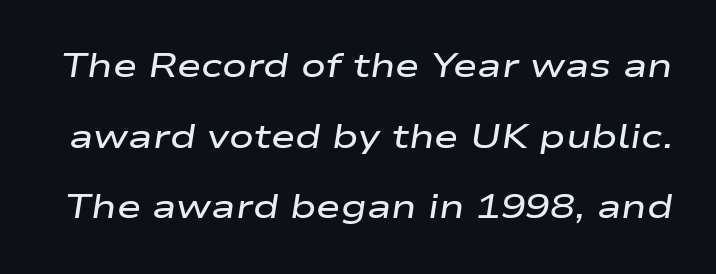
The words here are not underlined. Glyph-to-glyph distance matches everyday printed text. Vertical spacing — loose. The letters advance in unequal steps, a hallmark of proportional type.
